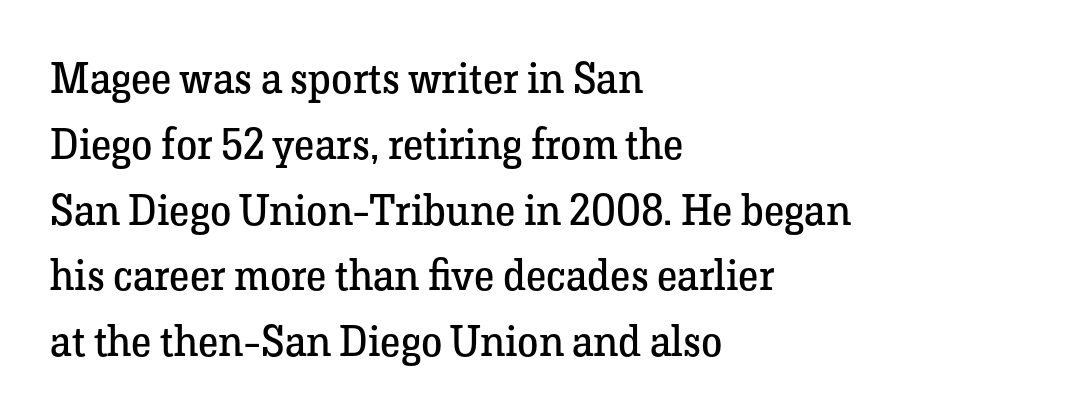
The image shows 43 px regular-weight serif type, upright; set left-aligned, normal line spacing (1.53x), normal letter spacing, not underlined; low stroke contrast and a medium x-height.
